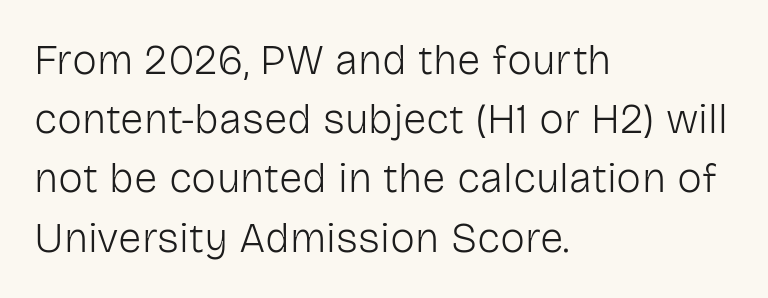
These lines are composed in type without serifs. Bare-footed words on every line. This sample has the flowing, uneven cadence of proportional lettering. The passage shown is not bold in any degree. No extra tracking has been applied to these lines. The text block is weighted toward the left margin, trailing off unevenly rightward.
